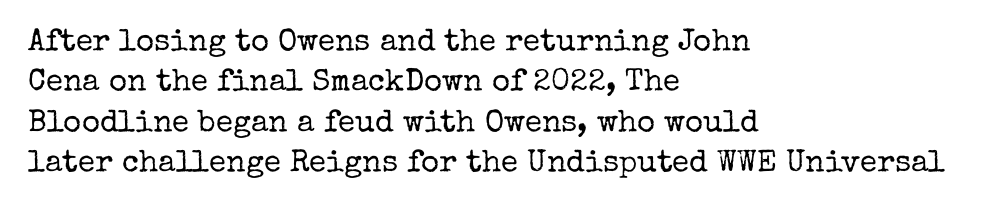
Q: Is the text bold? A: No.
Q: Is the text italic (slanted)? A: No, it is upright.
Q: Is the typeface a serif or a sans-serif typeface? A: Serif.
Q: Is the text underlined? A: No.
Q: How is the paragraph aligned? A: Left-aligned.
Q: Is the spacing between letters normal or unusually wide? A: Normal.
Q: Is the spacing between lines tight, normal or loose? A: Normal.
Q: Width (condensed, normal, or wide)? A: Normal.
Q: Stroke contrast? A: Low.
Q: x-height? A: Medium.
Q: Monospaced? A: No.
